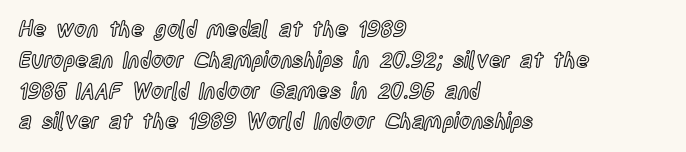
Q: Is the text italic (slanted)? A: Yes.
Q: Is the text underlined? A: No.
Q: How is the paragraph aligned? A: Left-aligned.
Q: Is the spacing between letters normal or unusually wide? A: Normal.
Q: Is the spacing between lines tight, normal or loose? A: Normal.
